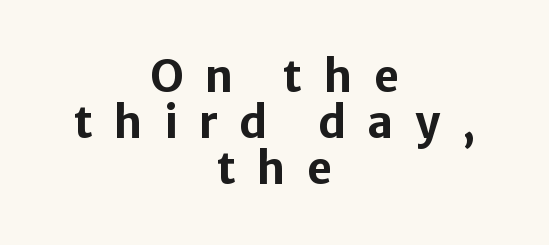
Q: Is the text bold? A: Yes.
Q: Is the text italic (slanted)? A: No, it is upright.
Q: Is the typeface a serif or a sans-serif typeface? A: Sans-serif.
Q: Is the text underlined? A: No.
Q: How is the paragraph aligned? A: Centered.
Q: Is the spacing between letters normal or unusually wide? A: Unusually wide.
Q: Is the spacing between lines tight, normal or loose? A: Tight.
Q: Width (condensed, normal, or wide)? A: Normal.
Q: Stroke contrast? A: Low.
Q: x-height? A: Medium.
Q: Monospaced? A: No.
